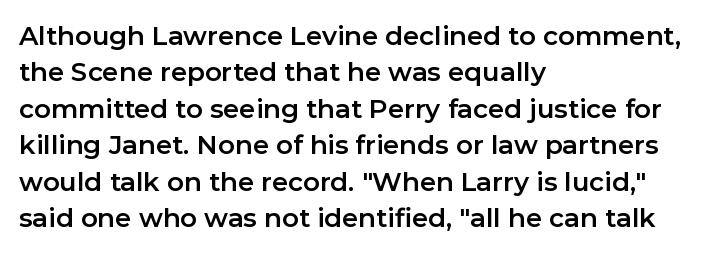
The image shows 26 px text type, upright; set left-aligned, normal line spacing (1.4x), normal letter spacing, not underlined.
